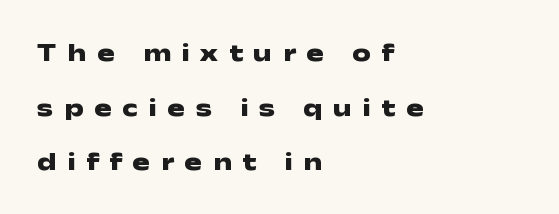
{"italic": "no", "bold": "yes", "underline": "no", "align": "left", "line_spacing": "loose", "line_spacing_ratio": 2.1, "letter_spacing": "wide", "letter_spacing_em": 0.41, "glyph_px": 26}
